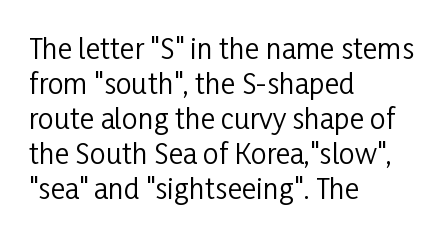
Glyph-to-glyph distance matches everyday printed text. Anything drawn beneath the words? Only blank space. Note the varied advance widths — an 'i' is clearly narrower than an 'm'. The type sits square on the baseline with zero lean. The block of text has a typical density, with ordinary space between rows.
